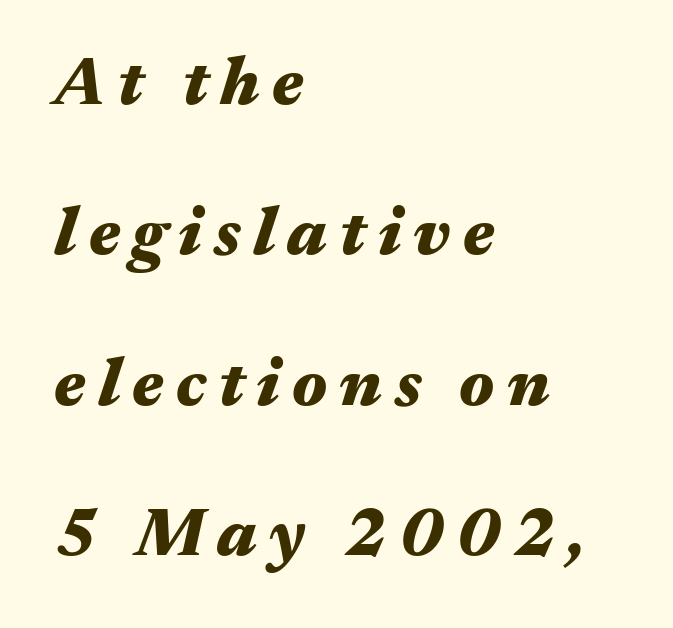
The image shows 68 px heavy, wide type, italic (leaning right); set left-aligned, loose line spacing (2.21x), not underlined; medium stroke contrast and a medium x-height.
